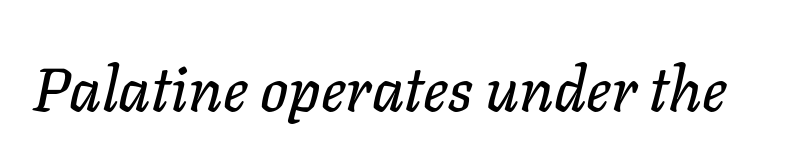
The passage shown is typed in a proportional face where columns would drift. Descender tails drop into unmarked territory. Default kerning and tracking; the words read as compact shapes. Characters are canted at an angle relative to the baseline's perpendicular.
